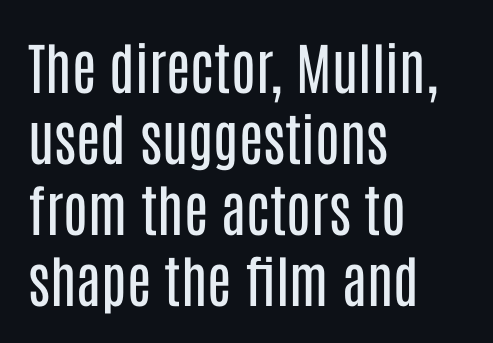
{"serif": "no", "italic": "no", "bold": "no", "weight": "regular", "width": "condensed", "stroke_contrast": "low", "x_height": "large", "monospaced": "no", "underline": "no", "align": "left", "line_spacing": "normal", "line_spacing_ratio": 1.27, "letter_spacing": "normal", "letter_spacing_em": 0.0, "glyph_px": 56}
